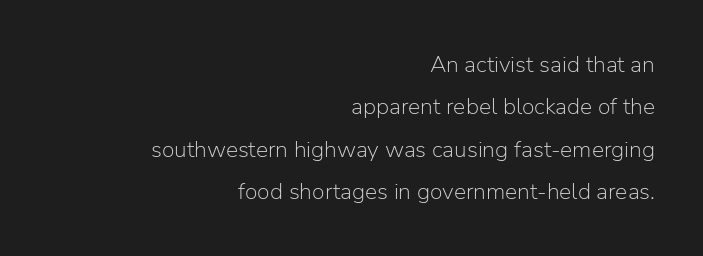
Posture: straight, roman, zero tilt. Words appear dense and cohesive because spacing is normal. Is the block centered? No — it sits flush against the right margin. The letterforms sit at book weight or below. No word sits above an underline.
